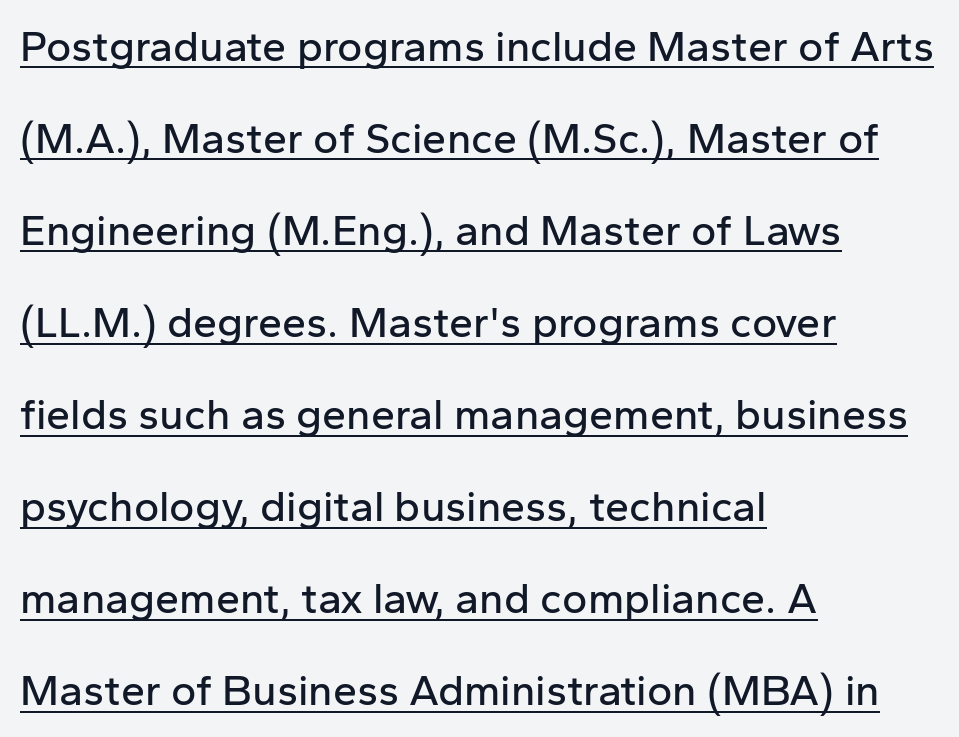
The image shows 43 px sans-serif type, upright; set left-aligned, loose line spacing (2.14x), normal letter spacing, underlined; low stroke contrast and a medium x-height.
